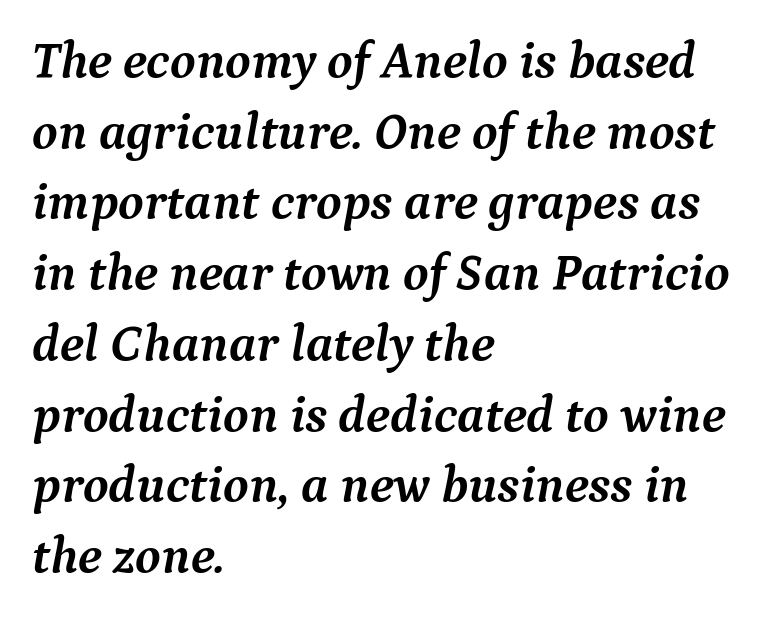
The image shows 52 px semibold serif type, italic (leaning right); set left-aligned, normal line spacing (1.36x), normal letter spacing, not underlined; medium stroke contrast and a medium x-height.
